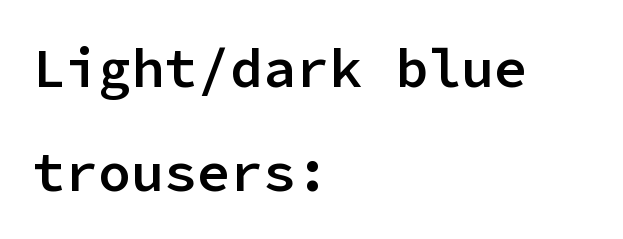
Q: Is the text bold? A: Semi-bold.
Q: Is the text italic (slanted)? A: No, it is upright.
Q: Is the typeface a serif or a sans-serif typeface? A: Sans-serif.
Q: Is the text underlined? A: No.
Q: How is the paragraph aligned? A: Left-aligned.
Q: Is the spacing between letters normal or unusually wide? A: Normal.
Q: Width (condensed, normal, or wide)? A: Normal.
Q: Stroke contrast? A: Low.
Q: x-height? A: Medium.
Q: Monospaced? A: Yes.
